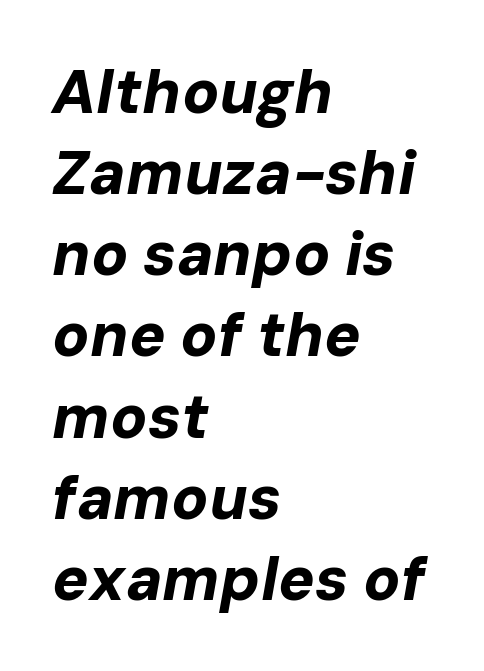
Q: Is the text bold? A: Yes.
Q: Is the text italic (slanted)? A: Yes, it leans right by about 10 degrees.
Q: Is the text underlined? A: No.
Q: How is the paragraph aligned? A: Left-aligned.
Q: Is the spacing between letters normal or unusually wide? A: Normal.
Q: Is the spacing between lines tight, normal or loose? A: Normal.
Q: Width (condensed, normal, or wide)? A: Normal.
Q: Stroke contrast? A: Low.
Q: x-height? A: Medium.
Q: Monospaced? A: No.
